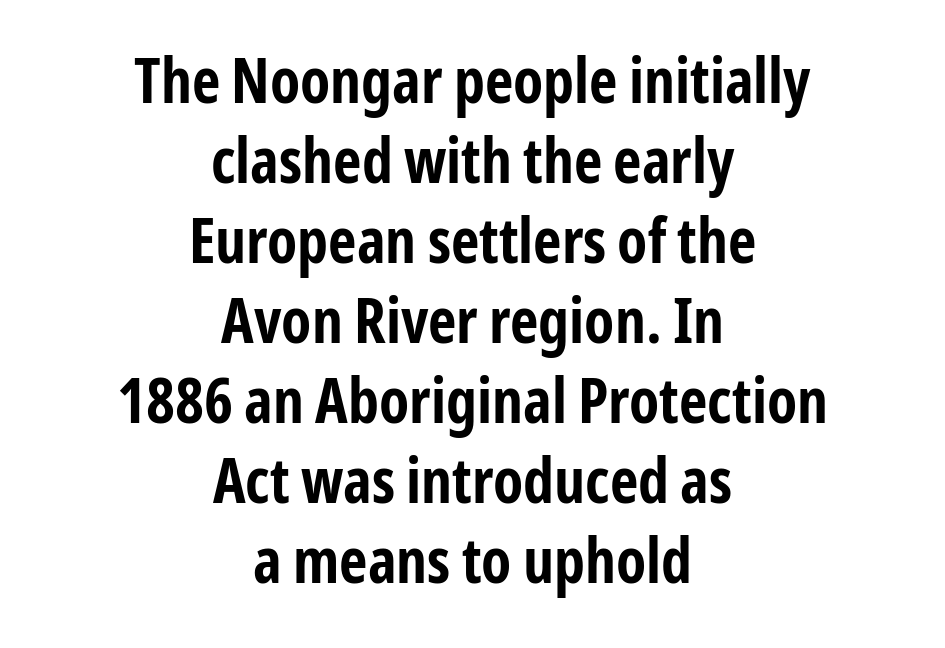
The image shows 62 px bold, condensed sans-serif type, upright; set centered, normal line spacing (1.29x), normal letter spacing, not underlined; low stroke contrast and a medium x-height.
